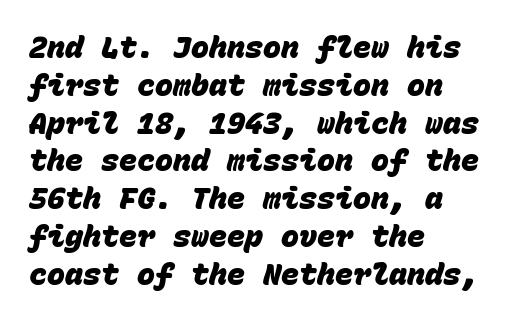
The line texture is even and compact thanks to regular tracking. A dark, heavy texture on the line: the type is bold. Every character here occupies the same horizontal width, giving the sample a typewriter-like rhythm. Interline gaps are of average width in this sample.
